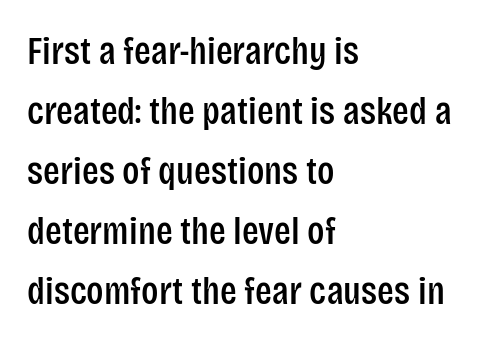
A typesetter would label this face a sans. Think of a printed novel: that variable character pitch is what you see here. Words float on clear page, feet unadorned. Tracking here is standard; glyphs follow each other at the usual distance.
